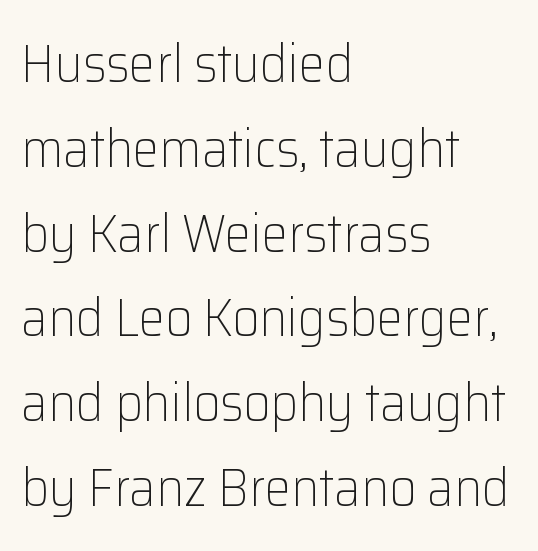
{"serif": "no", "italic": "no", "bold": "no", "weight": "light", "width": "normal", "stroke_contrast": "low", "x_height": "medium", "monospaced": "no", "underline": "no", "align": "left", "line_spacing": "normal", "line_spacing_ratio": 1.6, "letter_spacing": "normal", "letter_spacing_em": 0.0, "glyph_px": 53}
